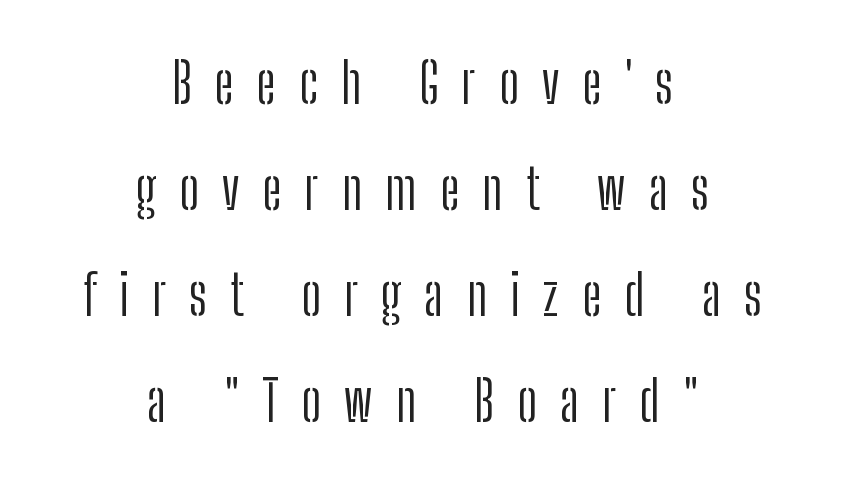
The image shows 56 px light, condensed sans-serif type, upright; set centered, line spacing 1.89x, unusually wide letter spacing (+0.41 em), not underlined; low stroke contrast and a medium x-height.
